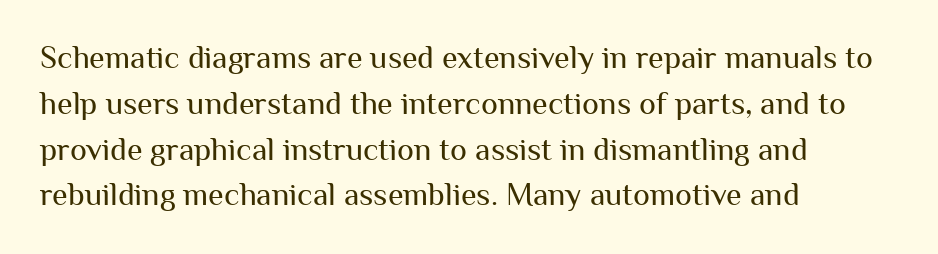
The image shows 32 px regular-weight sans-serif type, upright; set left-aligned, normal line spacing (1.43x), normal letter spacing, not underlined; medium stroke contrast and a medium x-height.
